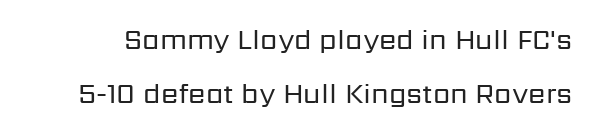
{"serif": "no", "italic": "no", "bold": "no", "weight": "regular", "width": "normal", "stroke_contrast": "low", "x_height": "medium", "monospaced": "no", "underline": "no", "line_spacing": "loose", "line_spacing_ratio": 1.94, "letter_spacing": "normal", "letter_spacing_em": 0.0, "glyph_px": 28}
